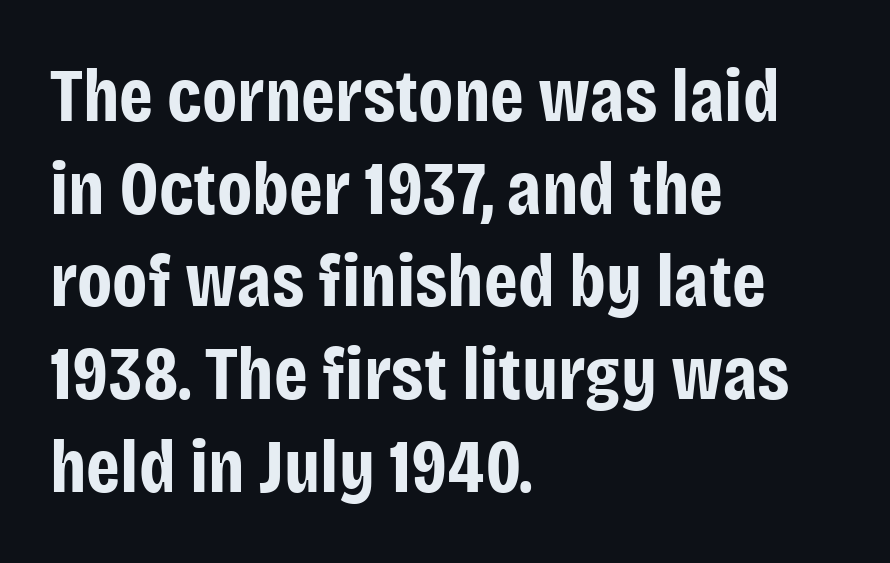
The image shows 76 px bold, condensed sans-serif type, upright; set left-aligned, line spacing 1.22x, normal letter spacing, not underlined; low stroke contrast and a large x-height.
